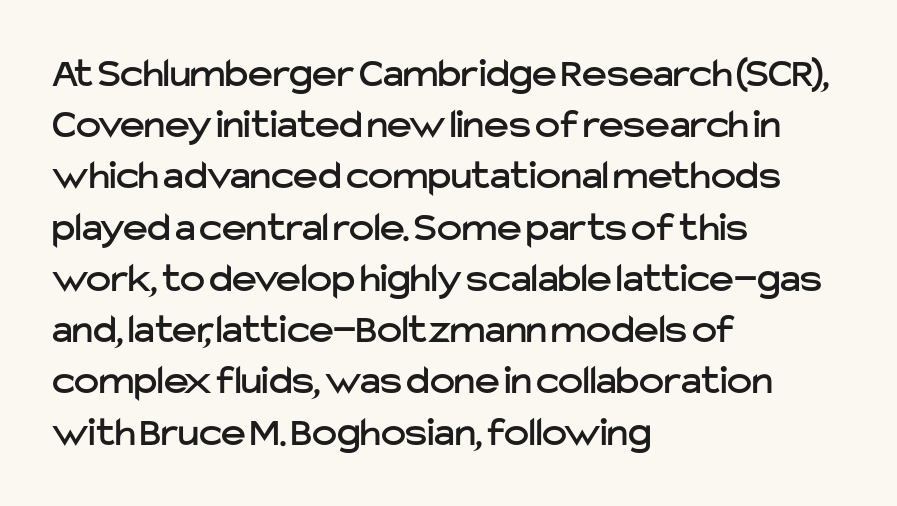
{"serif": "no", "italic": "no", "width": "normal", "stroke_contrast": "low", "x_height": "medium", "monospaced": "no", "underline": "no", "align": "left", "line_spacing_ratio": 1.22, "letter_spacing": "normal", "letter_spacing_em": 0.0, "glyph_px": 42}
